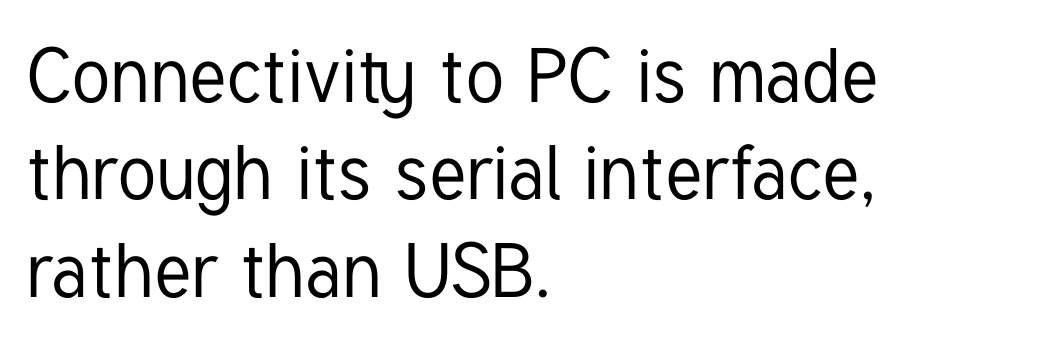
{"serif": "no", "italic": "no", "width": "condensed", "stroke_contrast": "low", "x_height": "medium", "monospaced": "no", "underline": "no", "align": "left", "line_spacing": "normal", "line_spacing_ratio": 1.28, "letter_spacing": "normal", "letter_spacing_em": 0.0, "glyph_px": 76}
